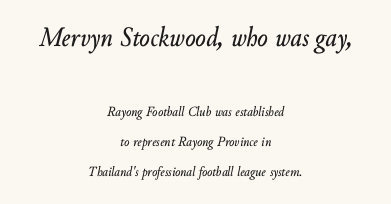
{"italic": "yes", "lean": "right", "slant_degrees": 10, "width": "normal", "stroke_contrast": "low", "x_height": "small", "monospaced": "no", "underline": "no", "align": "center", "line_spacing": "loose", "line_spacing_ratio": 2.14, "letter_spacing": "normal", "letter_spacing_em": 0.0, "larger_block": "first", "size_ratio": 2.0, "glyph_px": 28}
